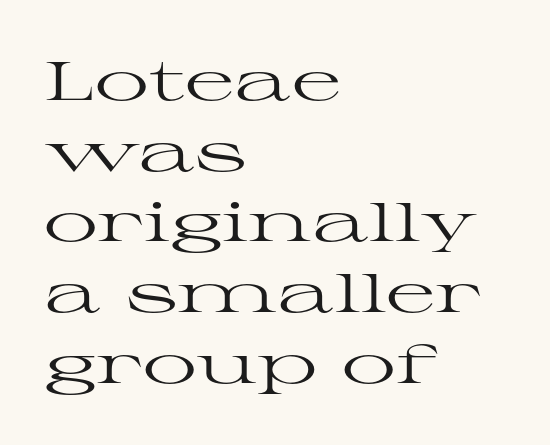
Q: Is the text bold? A: No.
Q: Is the text italic (slanted)? A: No, it is upright.
Q: Is the typeface a serif or a sans-serif typeface? A: Serif.
Q: Is the text underlined? A: No.
Q: How is the paragraph aligned? A: Left-aligned.
Q: Is the spacing between letters normal or unusually wide? A: Normal.
Q: Is the spacing between lines tight, normal or loose? A: Normal.
Q: Width (condensed, normal, or wide)? A: Wide.
Q: Stroke contrast? A: High.
Q: x-height? A: Medium.
Q: Monospaced? A: No.
